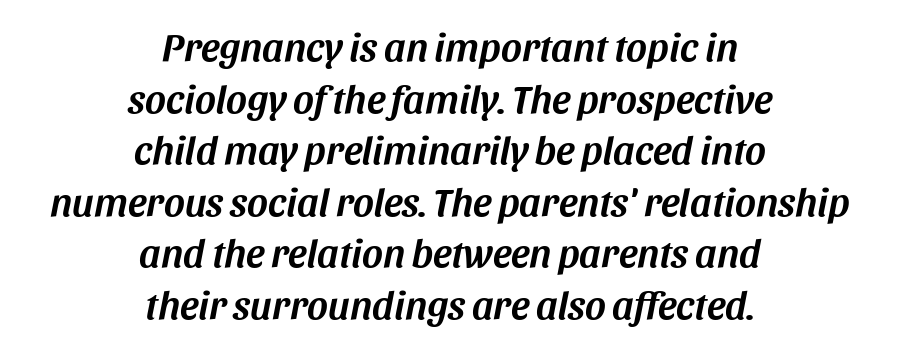
Q: Is the text italic (slanted)? A: Yes, it leans right by about 11 degrees.
Q: Is the text underlined? A: No.
Q: How is the paragraph aligned? A: Centered.
Q: Is the spacing between letters normal or unusually wide? A: Normal.
Q: Is the spacing between lines tight, normal or loose? A: Normal.
Q: Width (condensed, normal, or wide)? A: Normal.
Q: Stroke contrast? A: Medium.
Q: x-height? A: Large.
Q: Monospaced? A: No.
